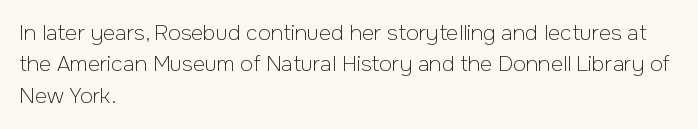
{"italic": "no", "bold": "no", "underline": "no", "align": "left", "line_spacing": "normal", "line_spacing_ratio": 1.5, "letter_spacing": "normal", "letter_spacing_em": 0.0, "glyph_px": 21}
